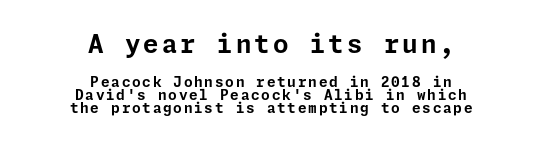
The image shows 25 px bold type, upright; set centered, tight line spacing (0.95x), not underlined; the first (top) block is 1.79x larger.
